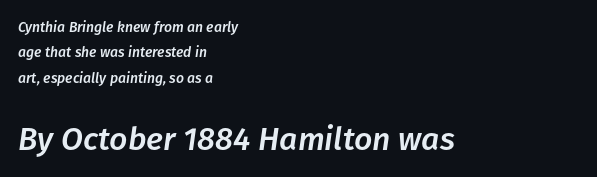
{"italic": "yes", "lean": "right", "slant_degrees": 8, "width": "normal", "stroke_contrast": "low", "x_height": "medium", "monospaced": "no", "underline": "no", "align": "left", "line_spacing_ratio": 1.81, "letter_spacing": "normal", "letter_spacing_em": 0.0, "larger_block": "second", "size_ratio": 2.29, "glyph_px": 32}
